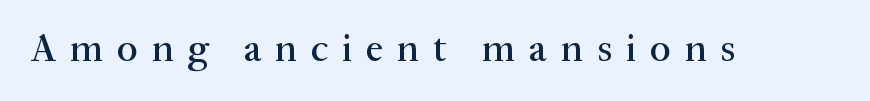
{"serif": "yes", "italic": "no", "width": "normal", "stroke_contrast": "medium", "x_height": "small", "monospaced": "no", "underline": "no", "letter_spacing": "wide", "letter_spacing_em": 0.34, "glyph_px": 40}
